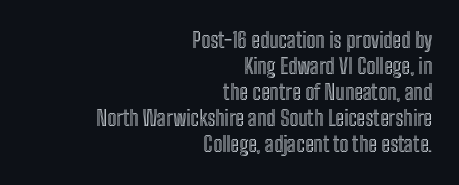
{"italic": "no", "underline": "no", "align": "right", "line_spacing_ratio": 1.24, "letter_spacing": "normal", "letter_spacing_em": 0.0, "glyph_px": 21}
